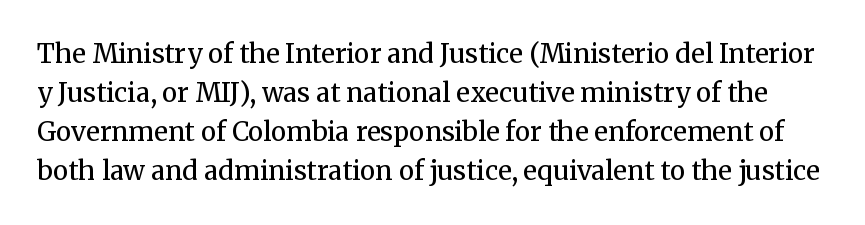
The font is comparable to plain body text, perhaps lighter. The lettering stays uniformly vertical, giving the passage a roman look. How are the letters spaced? Ordinarily, with no added tracking. The area under the type is left untouched. Normally led — the rows are evenly, conventionally spaced.
